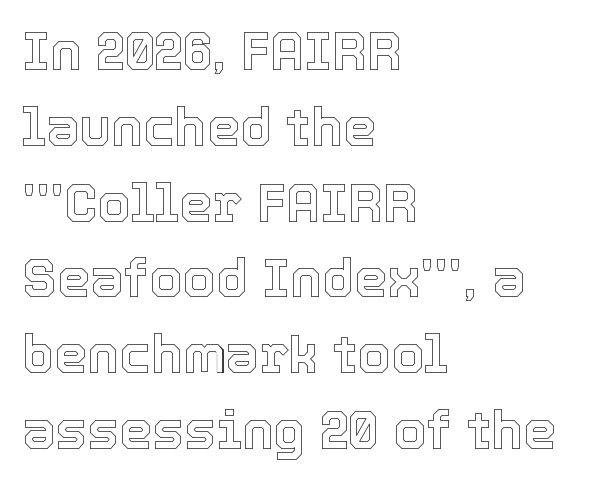
The line texture is even and compact thanks to regular tracking. A normal amount of white space separates one row of letters from the next. Is this a fixed-width face? No — the glyphs have proportional, varying widths. Italic: no, the glyphs are upright roman. The ragged edge is on the right, which tells us the setting is flush left.
